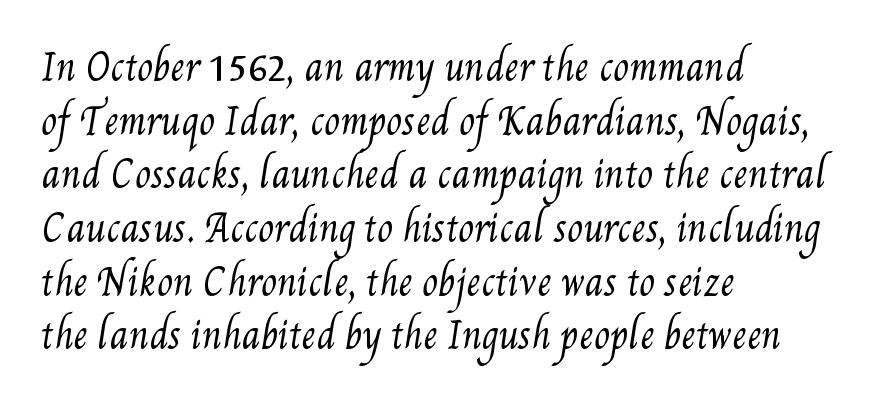
This rendering uses left alignment, leaving the right contour irregular. Character widths vary here, with narrow letters taking less room than wide ones. Leading matches the norm, producing a regular column. Unmarked baselines from the first word to the last. The typeface has the unassuming heft of standard copy or less.
